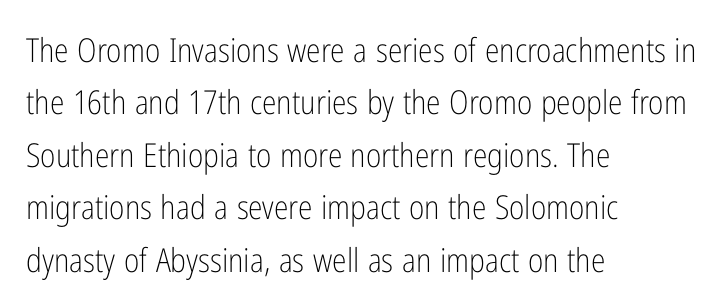
The image shows 33 px light, condensed sans-serif type, upright; set left-aligned, normal line spacing (1.59x), normal letter spacing, not underlined; low stroke contrast and a medium x-height.
